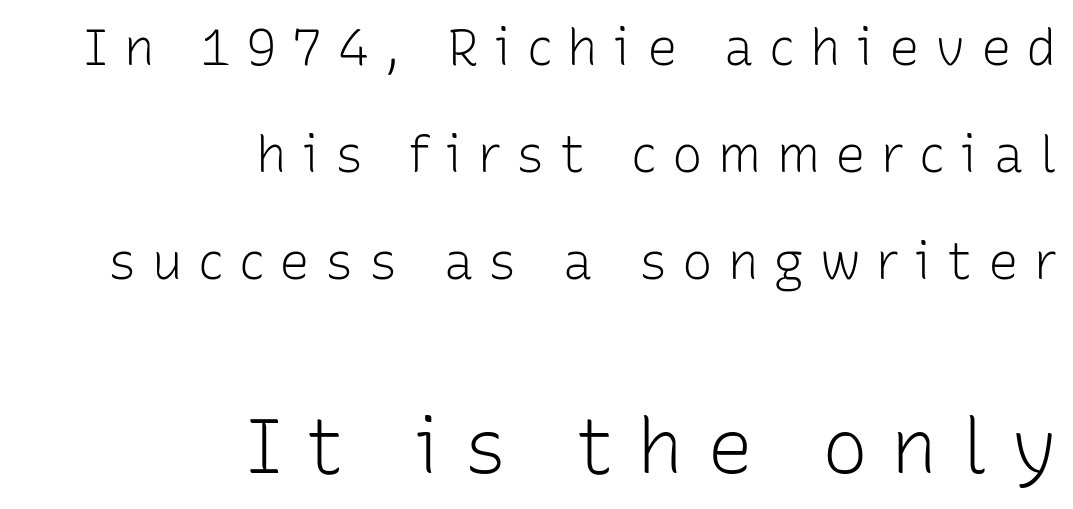
Q: Is the text bold? A: No.
Q: Is the text italic (slanted)? A: No, it is upright.
Q: Is the typeface a serif or a sans-serif typeface? A: Sans-serif.
Q: Is the text underlined? A: No.
Q: How is the paragraph aligned? A: Right-aligned.
Q: Is the spacing between letters normal or unusually wide? A: Unusually wide.
Q: Is the spacing between lines tight, normal or loose? A: Loose.
Q: Which block of text is set in a larger size, the first (top) or the second (bottom)? A: The second (bottom) one.
Q: Width (condensed, normal, or wide)? A: Normal.
Q: Stroke contrast? A: Low.
Q: x-height? A: Medium.
Q: Monospaced? A: No.
